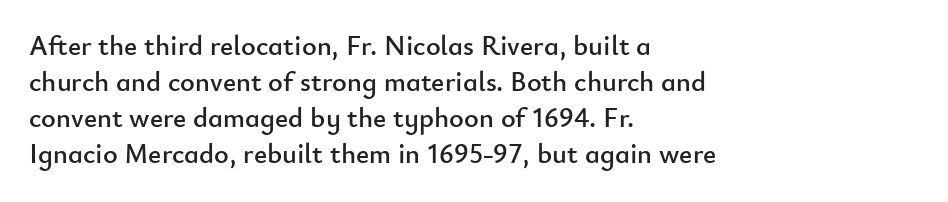
The image shows 28 px sans-serif type, upright; set left-aligned, normal line spacing (1.29x), normal letter spacing, not underlined; low stroke contrast and a small x-height.
